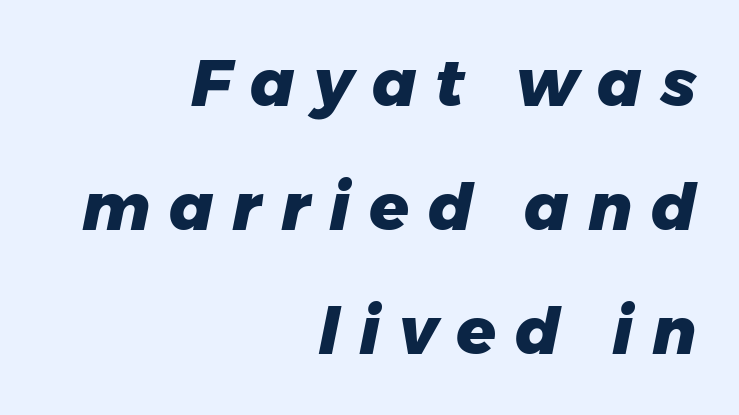
Q: Is the text bold? A: Yes.
Q: Is the text italic (slanted)? A: Yes, it leans right by about 11 degrees.
Q: Is the text underlined? A: No.
Q: How is the paragraph aligned? A: Right-aligned.
Q: Is the spacing between letters normal or unusually wide? A: Unusually wide.
Q: Is the spacing between lines tight, normal or loose? A: Loose.
Q: Width (condensed, normal, or wide)? A: Normal.
Q: Stroke contrast? A: Low.
Q: x-height? A: Medium.
Q: Monospaced? A: No.
